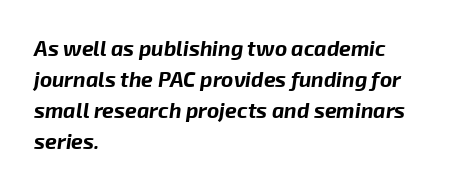
{"italic": "yes", "lean": "right", "slant_degrees": 8, "bold": "yes", "underline": "no", "align": "left", "line_spacing": "normal", "line_spacing_ratio": 1.47, "letter_spacing": "normal", "letter_spacing_em": 0.0, "glyph_px": 21}
